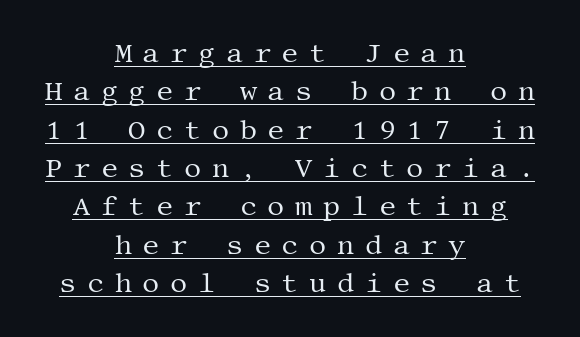
The image shows 27 px text type, upright; set centered, normal line spacing (1.42x), unusually wide letter spacing (+0.39 em), underlined.
